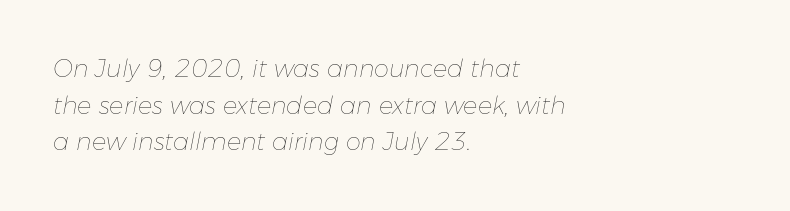
The text block is weighted toward the left margin, trailing off unevenly rightward. Honestly, there is no underline to notice here at all. The axis of the letterforms is tilted away from vertical. Heaviness? Minimal to ordinary, like unemphasized prose. You could call the tracking neutral — neither tight nor loose.
